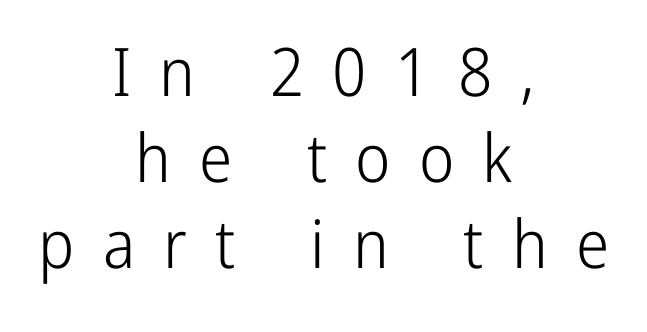
The image shows 67 px light, condensed sans-serif type, upright; set centered, normal line spacing (1.28x), unusually wide letter spacing (+0.42 em), not underlined; low stroke contrast and a medium x-height.
